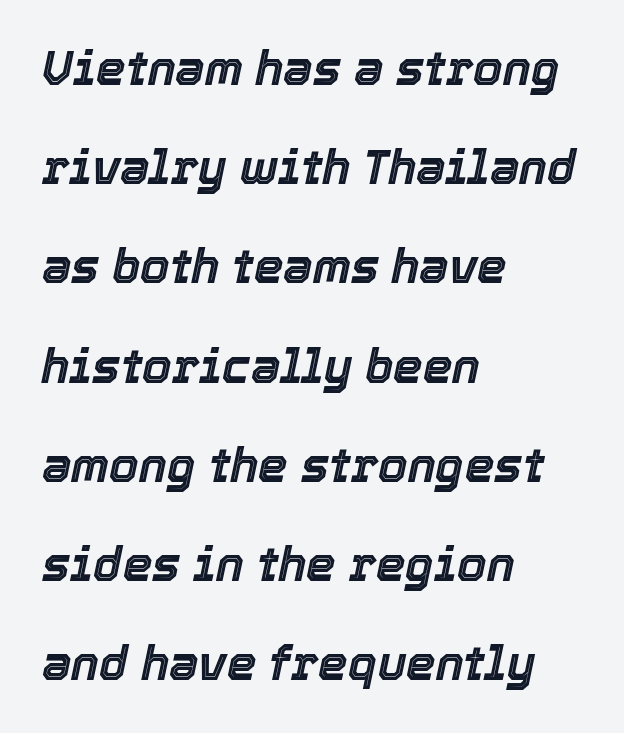
The font's italic variant was chosen for this text. This rendering uses left alignment, leaving the right contour irregular. Nobody drew a line under any word here. The tracking reads as untouched default to a designer's eye.
